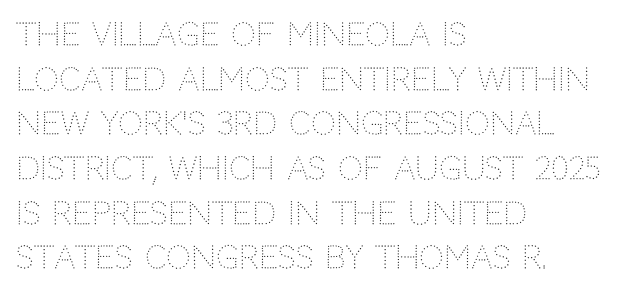
Whoever set this chose a conventional vertical rhythm. In terms of letterspacing, this is plain default setting. Caption: face not bold, strokes unweighted. The typesetter chose a ragged-right arrangement here.
